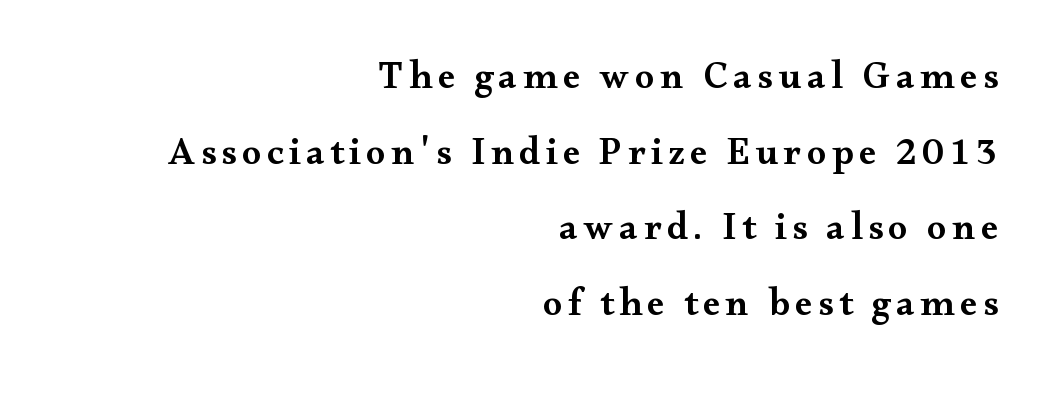
Q: Is the text bold? A: Semi-bold.
Q: Is the text italic (slanted)? A: No, it is upright.
Q: Is the typeface a serif or a sans-serif typeface? A: Serif.
Q: Is the text underlined? A: No.
Q: How is the paragraph aligned? A: Right-aligned.
Q: Is the spacing between lines tight, normal or loose? A: Loose.
Q: Width (condensed, normal, or wide)? A: Wide.
Q: Stroke contrast? A: Medium.
Q: x-height? A: Small.
Q: Monospaced? A: No.
